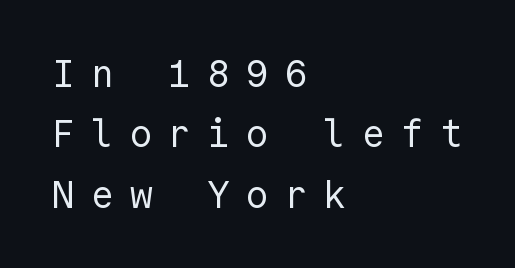
The image shows 38 px regular-weight sans-serif type, upright; set left-aligned, normal line spacing (1.59x), unusually wide letter spacing (+0.42 em), not underlined; a medium x-height.
